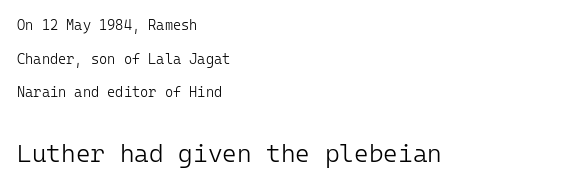
Q: Is the text bold? A: No.
Q: Is the text italic (slanted)? A: No, it is upright.
Q: Is the text underlined? A: No.
Q: How is the paragraph aligned? A: Left-aligned.
Q: Is the spacing between letters normal or unusually wide? A: Normal.
Q: Is the spacing between lines tight, normal or loose? A: Loose.
Q: Which block of text is set in a larger size, the first (top) or the second (bottom)? A: The second (bottom) one.
